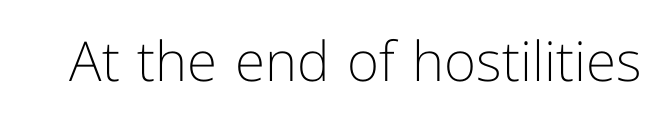
Think of a printed novel: that variable character pitch is what you see here. The typesetting does not lean heavy: it is not bold. A sans-serif font was chosen for this passage. Rendered with straight, roman letterforms. Caption: standard tracking, unaltered.
